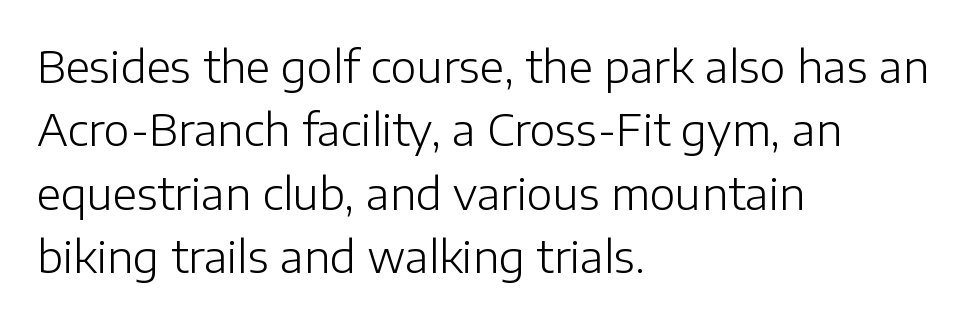
The image shows 44 px light sans-serif type, upright; set left-aligned, normal line spacing (1.44x), normal letter spacing, not underlined; low stroke contrast and a medium x-height.
